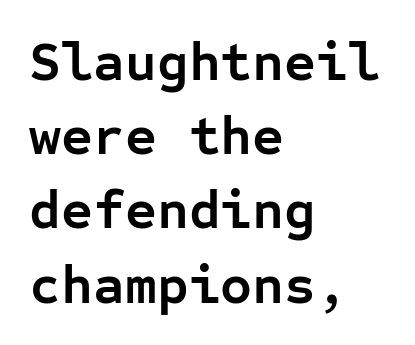
The image shows 55 px semibold sans-serif type, upright, monospaced; set left-aligned, normal line spacing (1.35x), normal letter spacing, not underlined; low stroke contrast and a medium x-height.
